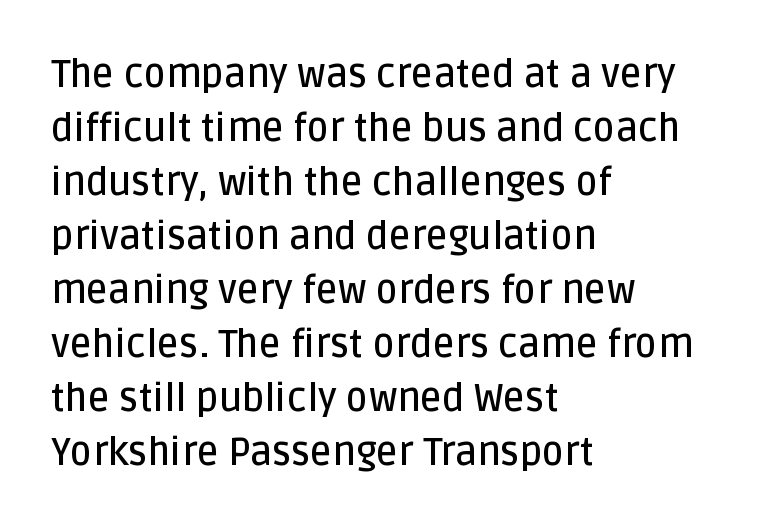
Each letter's strokes conclude bluntly, with no projecting serifs. Horizontal alignment here is leftward, the default for most running prose. Here the designer chose a conventional face with non-uniform glyph widths. What weight is shown? A semibold, between regular and bold.
